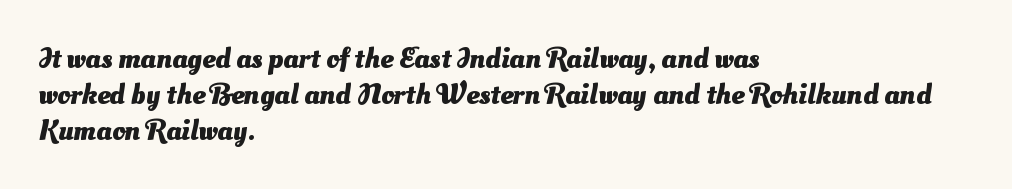
{"serif": "no", "bold": "yes", "weight": "heavy", "width": "normal", "stroke_contrast": "medium", "x_height": "small", "monospaced": "no", "underline": "no", "align": "left", "line_spacing_ratio": 1.24, "letter_spacing": "normal", "letter_spacing_em": 0.0, "glyph_px": 29}
